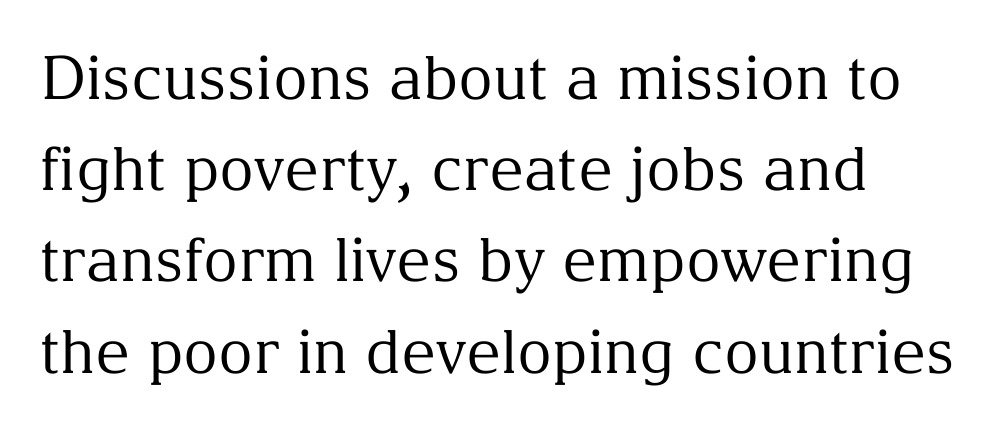
Q: Is the text bold? A: No.
Q: Is the text italic (slanted)? A: No, it is upright.
Q: Is the typeface a serif or a sans-serif typeface? A: Serif.
Q: Is the text underlined? A: No.
Q: Is the spacing between letters normal or unusually wide? A: Normal.
Q: Is the spacing between lines tight, normal or loose? A: Normal.
Q: Width (condensed, normal, or wide)? A: Normal.
Q: Stroke contrast? A: Medium.
Q: x-height? A: Medium.
Q: Monospaced? A: No.
